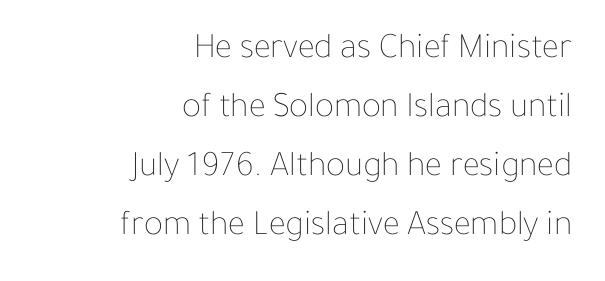
The image shows 36 px thin type, upright; set right-aligned, normal line spacing (1.64x), normal letter spacing, not underlined; low stroke contrast and a medium x-height.
